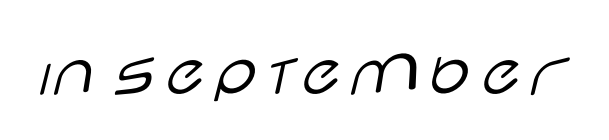
{"serif": "no", "bold": "no", "weight": "light", "width": "wide", "stroke_contrast": "low", "x_height": "large", "monospaced": "no", "underline": "no", "letter_spacing": "normal", "letter_spacing_em": 0.0, "glyph_px": 73}
